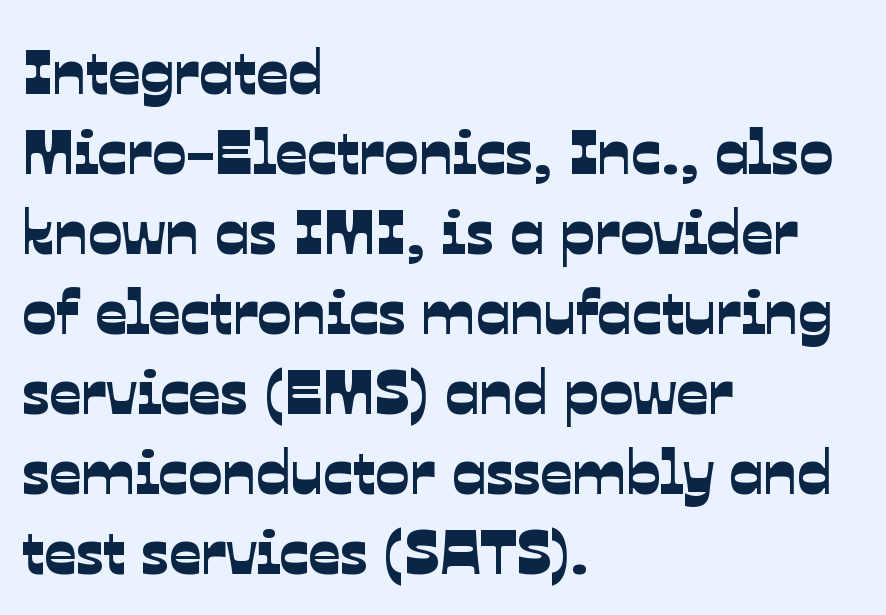
{"serif": "no", "width": "normal", "stroke_contrast": "low", "x_height": "medium", "monospaced": "no", "underline": "no", "align": "left", "line_spacing": "normal", "line_spacing_ratio": 1.27, "letter_spacing": "normal", "letter_spacing_em": 0.0, "glyph_px": 63}
